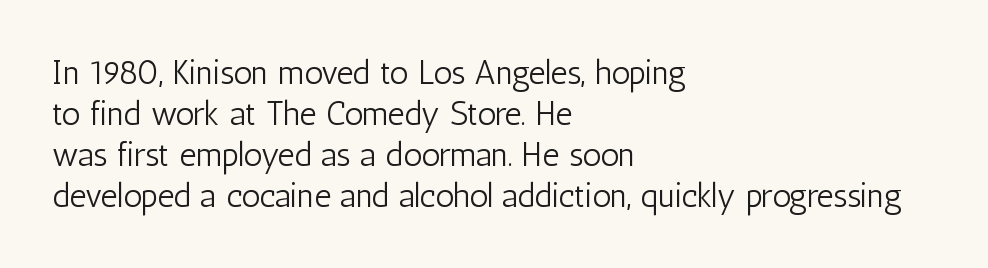
Q: Is the text bold? A: No.
Q: Is the text italic (slanted)? A: No, it is upright.
Q: Is the typeface a serif or a sans-serif typeface? A: Sans-serif.
Q: Is the text underlined? A: No.
Q: How is the paragraph aligned? A: Left-aligned.
Q: Is the spacing between letters normal or unusually wide? A: Normal.
Q: Width (condensed, normal, or wide)? A: Condensed.
Q: Stroke contrast? A: Low.
Q: x-height? A: Medium.
Q: Monospaced? A: No.
